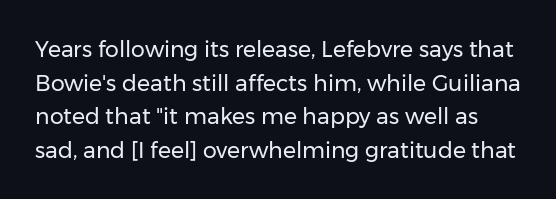
The image shows 22 px text type, upright; set normal line spacing (1.53x), normal letter spacing, not underlined.
